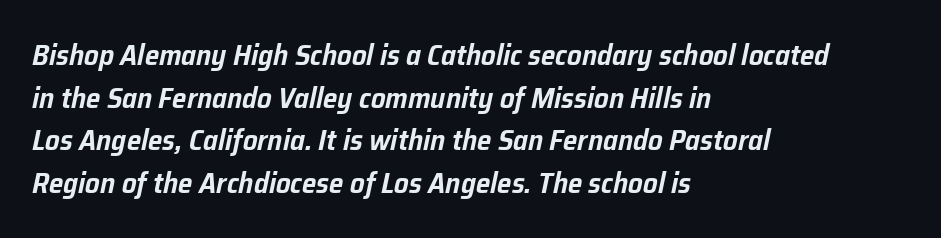
{"italic": "yes", "lean": "right", "slant_degrees": 12, "width": "normal", "stroke_contrast": "low", "x_height": "medium", "monospaced": "no", "underline": "no", "align": "left", "line_spacing": "normal", "line_spacing_ratio": 1.47, "letter_spacing": "normal", "letter_spacing_em": 0.0, "glyph_px": 29}
